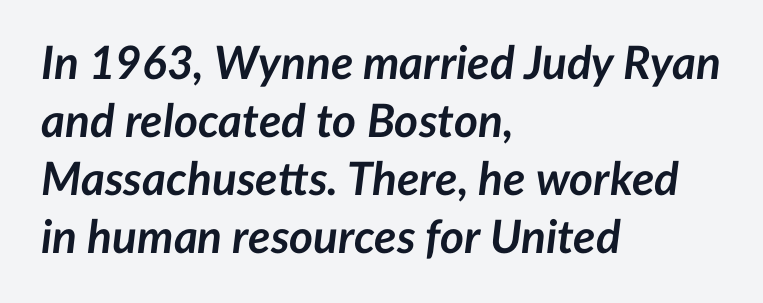
The image shows 46 px semibold type, italic (leaning right); set left-aligned, normal line spacing (1.26x), normal letter spacing, not underlined; low stroke contrast and a medium x-height.
